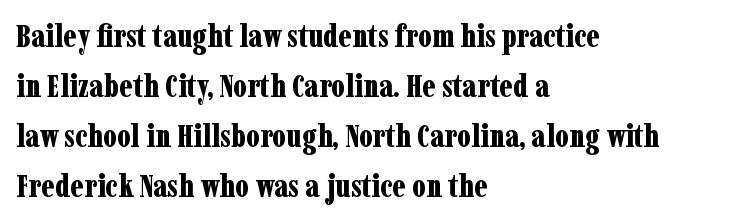
{"serif": "yes", "italic": "no", "bold": "yes", "weight": "bold", "width": "condensed", "stroke_contrast": "low", "x_height": "medium", "monospaced": "no", "underline": "no", "align": "left", "line_spacing": "normal", "line_spacing_ratio": 1.56, "letter_spacing": "normal", "letter_spacing_em": 0.0, "glyph_px": 32}
